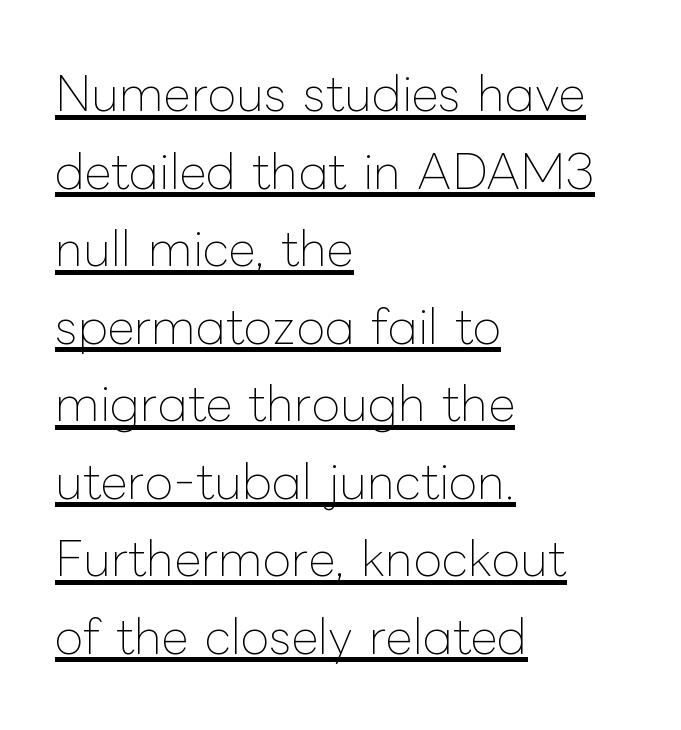
Q: Is the text bold? A: No.
Q: Is the text italic (slanted)? A: No, it is upright.
Q: Is the text underlined? A: Yes.
Q: How is the paragraph aligned? A: Left-aligned.
Q: Is the spacing between letters normal or unusually wide? A: Normal.
Q: Is the spacing between lines tight, normal or loose? A: Normal.
Q: Width (condensed, normal, or wide)? A: Normal.
Q: Stroke contrast? A: Low.
Q: x-height? A: Medium.
Q: Monospaced? A: No.
